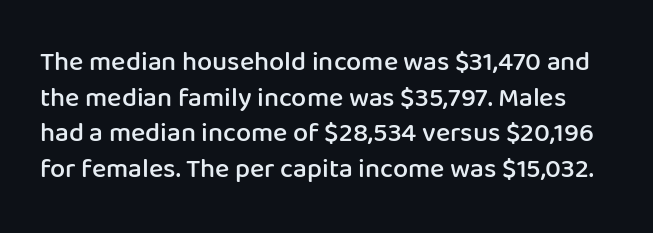
The image shows 27 px text type, upright; set normal line spacing (1.32x), normal letter spacing, not underlined.
